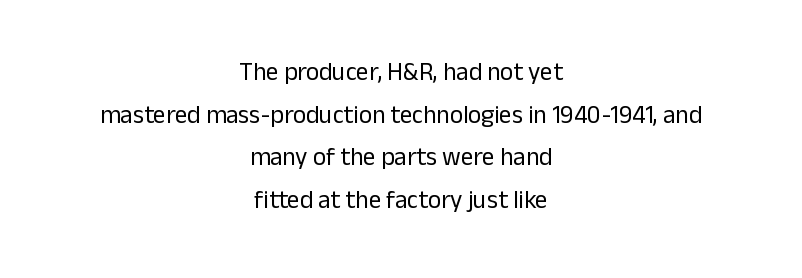
Q: Is the text bold? A: No.
Q: Is the text italic (slanted)? A: No, it is upright.
Q: Is the text underlined? A: No.
Q: How is the paragraph aligned? A: Centered.
Q: Is the spacing between letters normal or unusually wide? A: Normal.
